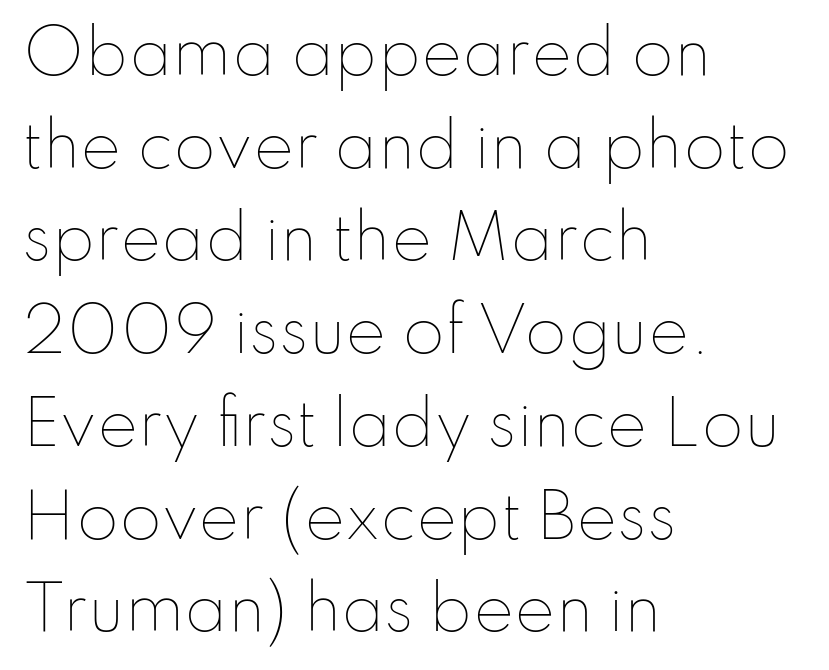
{"italic": "no", "bold": "no", "weight": "thin", "width": "normal", "stroke_contrast": "low", "x_height": "small", "monospaced": "no", "underline": "no", "align": "left", "line_spacing": "normal", "line_spacing_ratio": 1.52, "letter_spacing": "normal", "letter_spacing_em": 0.0, "glyph_px": 61}
